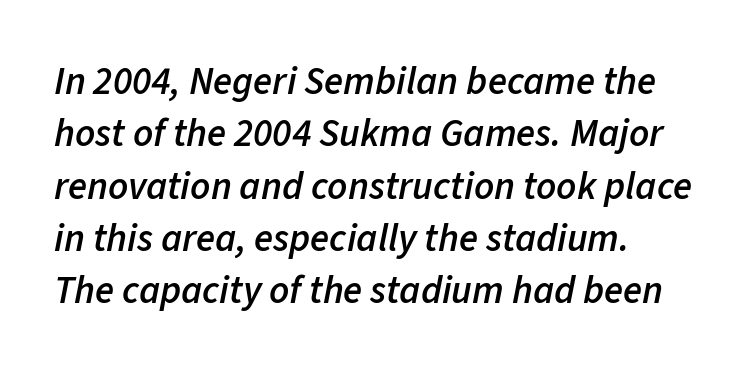
{"italic": "yes", "lean": "right", "slant_degrees": 11, "bold": "semi", "weight": "semibold", "width": "normal", "stroke_contrast": "low", "x_height": "medium", "monospaced": "no", "underline": "no", "align": "left", "line_spacing": "normal", "line_spacing_ratio": 1.34, "letter_spacing": "normal", "letter_spacing_em": 0.0, "glyph_px": 39}
